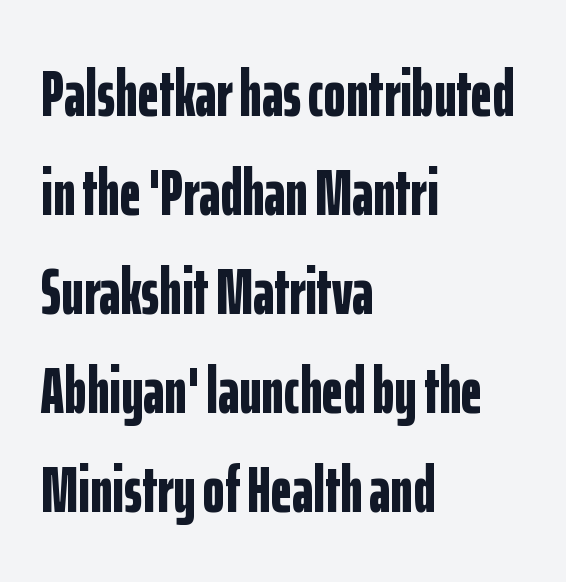
The block of text has a typical density, with ordinary space between rows. Nope, no serifs anywhere on these letters. Typesetter's note: full bold, strokes at maximum text heaviness. Character widths vary here, with narrow letters taking less room than wide ones. Each word holds together tightly as a unit, with standard inter-letter gaps.
